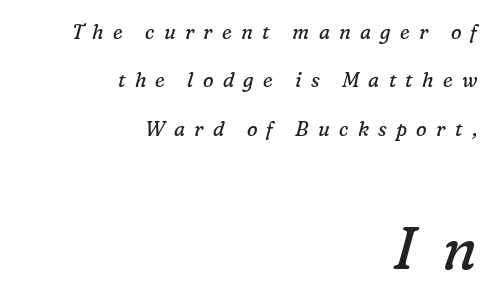
{"serif": "yes", "italic": "yes", "lean": "right", "slant_degrees": 16, "bold": "no", "weight": "regular", "width": "normal", "stroke_contrast": "low", "x_height": "medium", "monospaced": "no", "underline": "no", "align": "right", "line_spacing": "loose", "line_spacing_ratio": 2.42, "letter_spacing": "wide", "letter_spacing_em": 0.46, "larger_block": "second", "size_ratio": 2.95, "glyph_px": 59}
